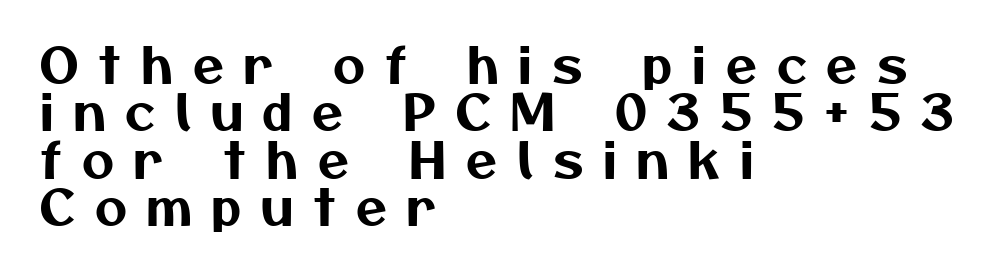
Q: Is the typeface a serif or a sans-serif typeface? A: Sans-serif.
Q: Is the text underlined? A: No.
Q: How is the paragraph aligned? A: Left-aligned.
Q: Is the spacing between letters normal or unusually wide? A: Unusually wide.
Q: Is the spacing between lines tight, normal or loose? A: Tight.
Q: Width (condensed, normal, or wide)? A: Normal.
Q: Stroke contrast? A: Medium.
Q: x-height? A: Medium.
Q: Monospaced? A: No.
